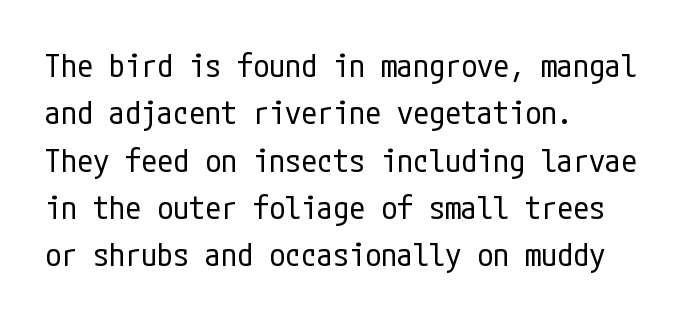
{"serif": "no", "italic": "no", "bold": "no", "weight": "regular", "width": "condensed", "stroke_contrast": "low", "x_height": "medium", "underline": "no", "align": "left", "line_spacing": "normal", "line_spacing_ratio": 1.48, "letter_spacing": "normal", "letter_spacing_em": 0.0, "glyph_px": 32}
